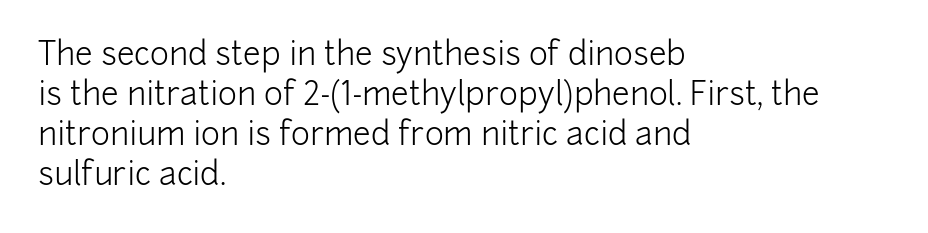
Typeset ragged right — the left edge is the straight one. To sum up the face: it is a sans, with no serifs. Is there much room between lines? A standard amount, neither cramped nor airy. Note the varied advance widths — an 'i' is clearly narrower than an 'm'. The zone under the glyphs is completely vacant.
